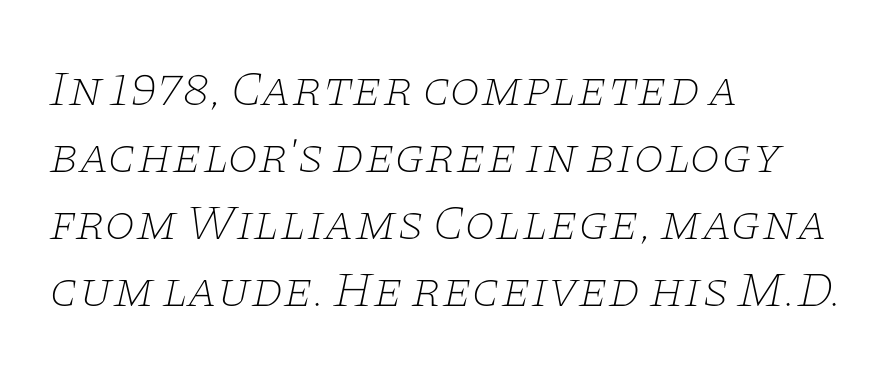
Bold? No — there's no thickening of the strokes. You could not count columns in this text — the font is proportionally spaced. The text block is weighted toward the left margin, trailing off unevenly rightward. Summary of vertical rhythm: regular, with standard interline spacing. The face used here has a pronounced slope to its letters. Descenders hang freely into open space.
